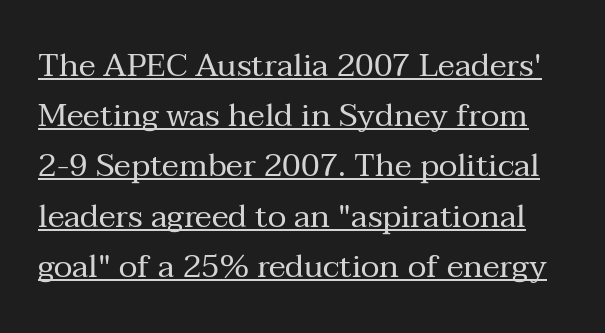
Q: Is the text bold? A: No.
Q: Is the text italic (slanted)? A: No, it is upright.
Q: Is the typeface a serif or a sans-serif typeface? A: Serif.
Q: Is the text underlined? A: Yes.
Q: Is the spacing between letters normal or unusually wide? A: Normal.
Q: Is the spacing between lines tight, normal or loose? A: Normal.
Q: Width (condensed, normal, or wide)? A: Normal.
Q: Stroke contrast? A: Medium.
Q: x-height? A: Medium.
Q: Monospaced? A: No.
